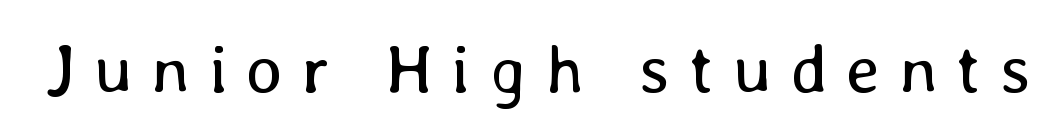
The image shows 69 px regular-weight type, upright; set unusually wide letter spacing (+0.27 em), not underlined; low stroke contrast and a medium x-height.
